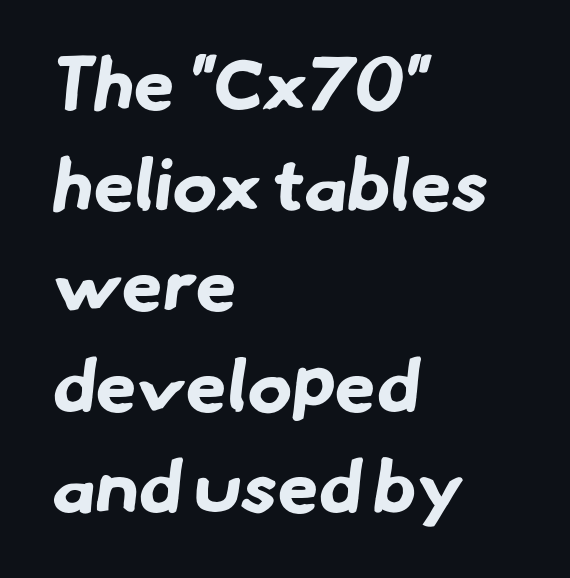
{"serif": "no", "bold": "yes", "weight": "bold", "width": "normal", "stroke_contrast": "low", "x_height": "small", "monospaced": "no", "underline": "no", "align": "left", "line_spacing": "normal", "line_spacing_ratio": 1.36, "letter_spacing": "normal", "letter_spacing_em": 0.0, "glyph_px": 74}
